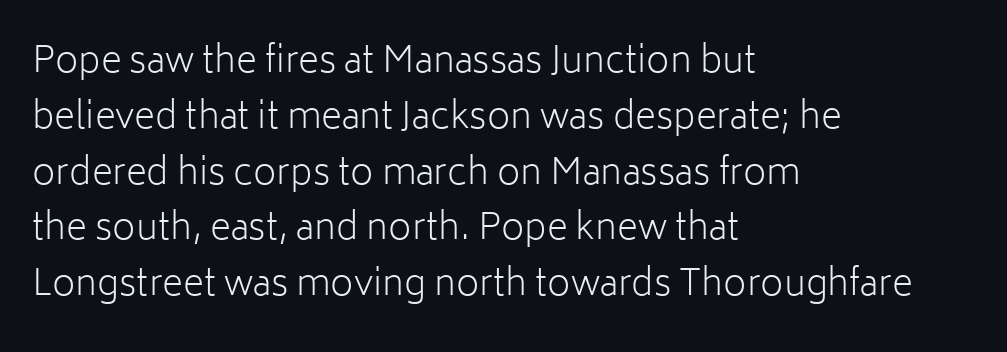
This sample has the flowing, uneven cadence of proportional lettering. In terms of letterspacing, this is plain default setting. A normal amount of white space separates one row of letters from the next. The glyphs in this specimen are sans serif. Type without underlining.
